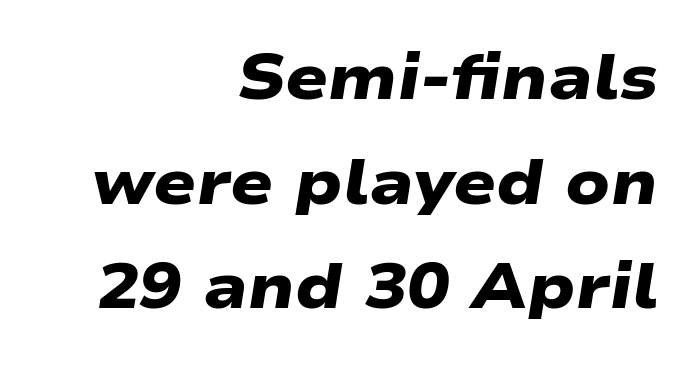
Q: Is the text bold? A: Yes.
Q: Is the typeface a serif or a sans-serif typeface? A: Sans-serif.
Q: Is the text underlined? A: No.
Q: How is the paragraph aligned? A: Right-aligned.
Q: Is the spacing between letters normal or unusually wide? A: Normal.
Q: Is the spacing between lines tight, normal or loose? A: Normal.
Q: Width (condensed, normal, or wide)? A: Wide.
Q: Stroke contrast? A: Low.
Q: x-height? A: Medium.
Q: Monospaced? A: No.
